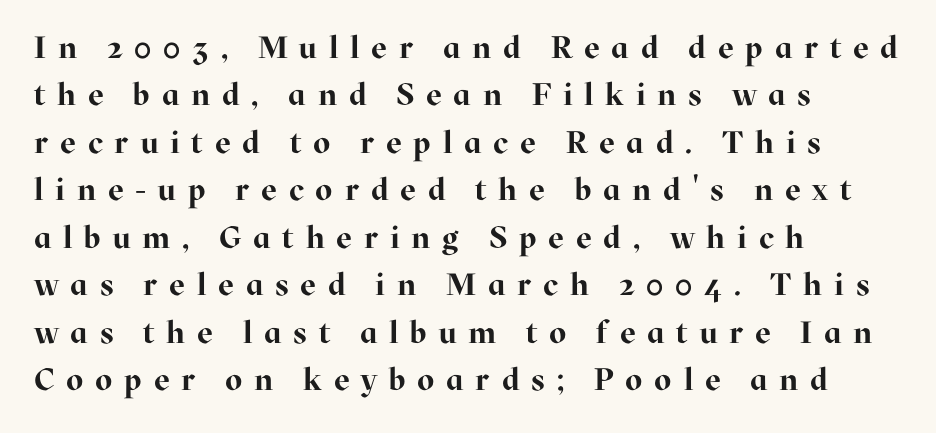
{"serif": "yes", "italic": "no", "bold": "yes", "weight": "bold", "width": "normal", "stroke_contrast": "high", "x_height": "medium", "monospaced": "no", "underline": "no", "align": "left", "line_spacing": "normal", "line_spacing_ratio": 1.53, "letter_spacing": "wide", "letter_spacing_em": 0.38, "glyph_px": 31}
